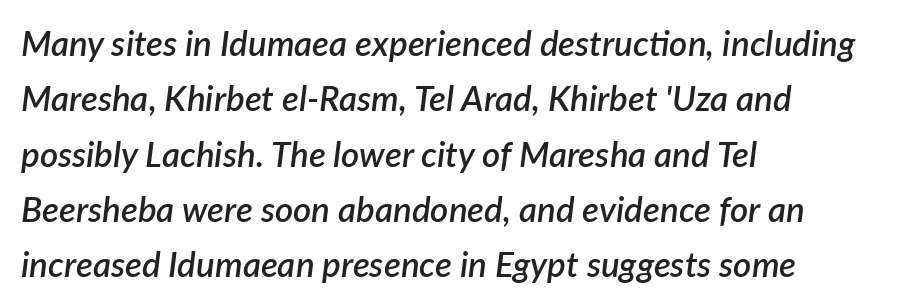
The image shows 35 px semibold type, italic (leaning right); set left-aligned, normal line spacing (1.58x), normal letter spacing, not underlined; low stroke contrast and a medium x-height.
